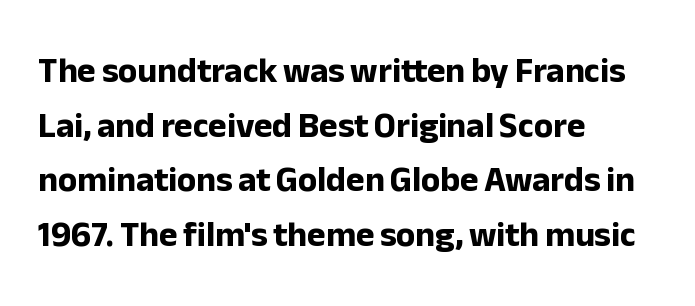
{"serif": "no", "italic": "no", "bold": "yes", "weight": "bold", "width": "normal", "stroke_contrast": "low", "x_height": "medium", "monospaced": "no", "underline": "no", "align": "left", "line_spacing": "normal", "line_spacing_ratio": 1.56, "letter_spacing": "normal", "letter_spacing_em": 0.0, "glyph_px": 35}
